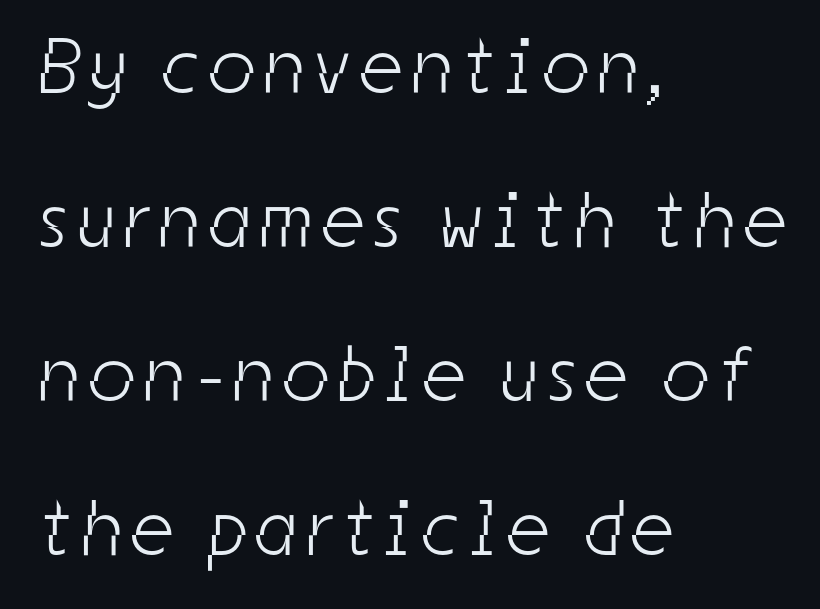
If you drew a ruler down the left edge, every line would touch it. The designer dialed line spacing up above the default. The space directly below the letters is spotless. Is this a fixed-width face? No — the glyphs have proportional, varying widths. No letter is thick-stroked: the sample isn't bold.
